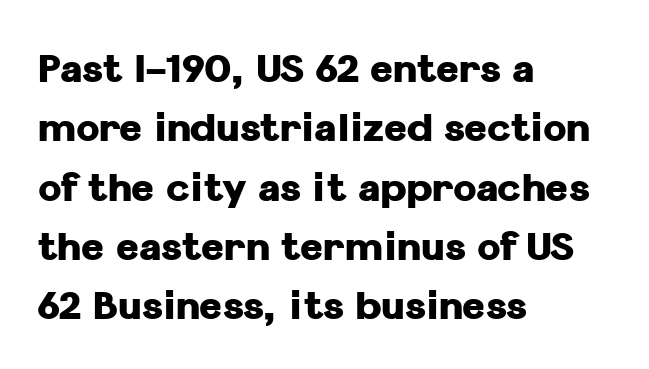
{"serif": "no", "italic": "no", "bold": "yes", "weight": "heavy", "width": "normal", "stroke_contrast": "low", "x_height": "medium", "monospaced": "no", "underline": "no", "align": "left", "line_spacing": "normal", "line_spacing_ratio": 1.52, "letter_spacing": "normal", "letter_spacing_em": 0.0, "glyph_px": 39}
